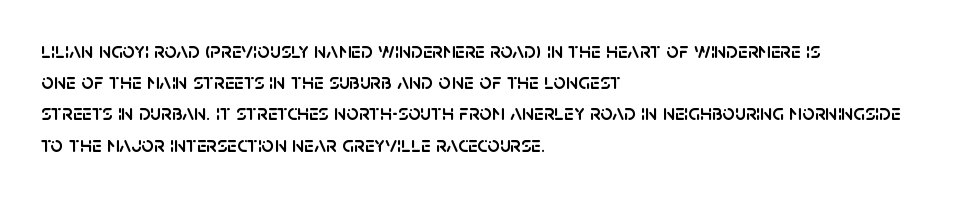
Q: Is the text italic (slanted)? A: No, it is upright.
Q: Is the text underlined? A: No.
Q: How is the paragraph aligned? A: Left-aligned.
Q: Is the spacing between letters normal or unusually wide? A: Normal.
Q: Is the spacing between lines tight, normal or loose? A: Normal.
